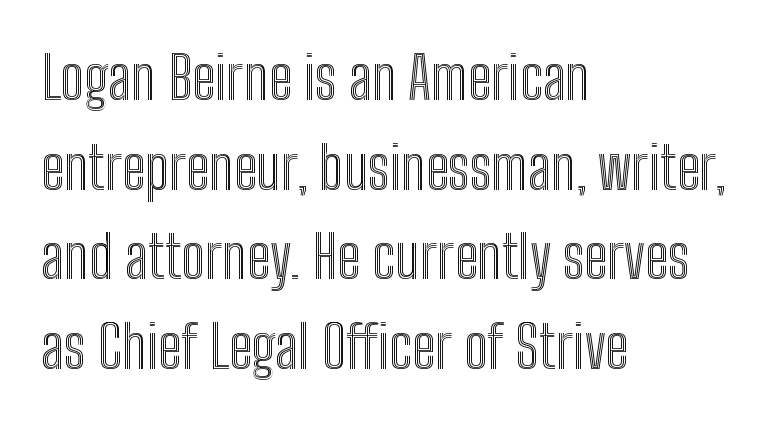
Q: Is the text italic (slanted)? A: No, it is upright.
Q: Is the text underlined? A: No.
Q: How is the paragraph aligned? A: Left-aligned.
Q: Is the spacing between letters normal or unusually wide? A: Normal.
Q: Is the spacing between lines tight, normal or loose? A: Normal.
Q: Width (condensed, normal, or wide)? A: Condensed.
Q: x-height? A: Medium.
Q: Monospaced? A: No.
